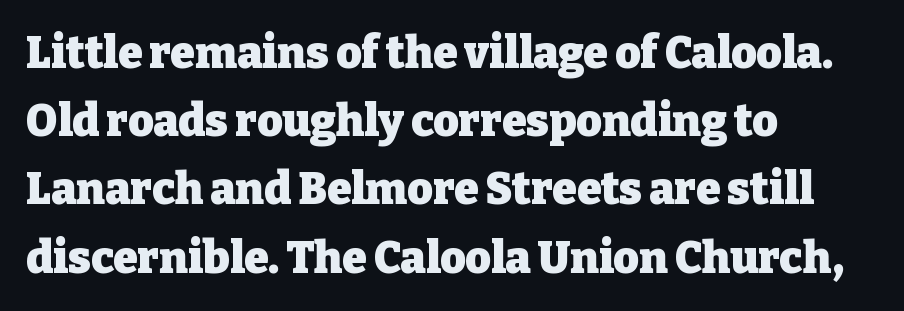
The image shows 44 px heavy serif type, upright; set left-aligned, normal line spacing (1.55x), normal letter spacing, not underlined; low stroke contrast and a medium x-height.
